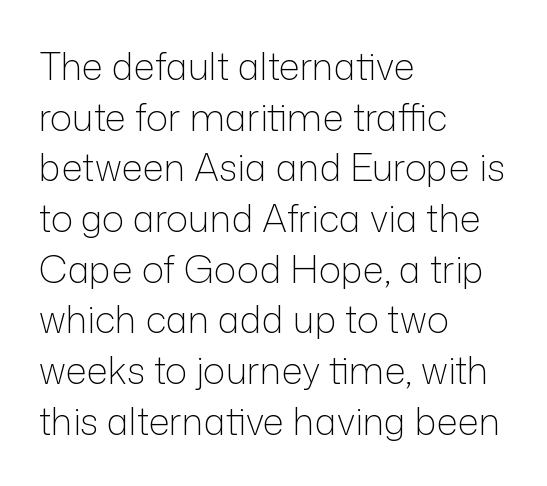
Q: Is the text bold? A: No.
Q: Is the text italic (slanted)? A: No, it is upright.
Q: Is the typeface a serif or a sans-serif typeface? A: Sans-serif.
Q: Is the text underlined? A: No.
Q: How is the paragraph aligned? A: Left-aligned.
Q: Is the spacing between letters normal or unusually wide? A: Normal.
Q: Is the spacing between lines tight, normal or loose? A: Normal.
Q: Width (condensed, normal, or wide)? A: Normal.
Q: Stroke contrast? A: Low.
Q: x-height? A: Medium.
Q: Monospaced? A: No.
